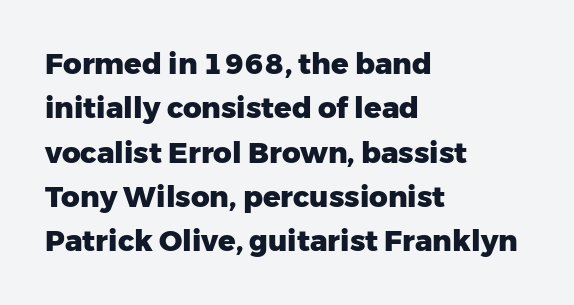
The image shows 29 px heavy sans-serif type, upright; set left-aligned, normal line spacing (1.53x), normal letter spacing, not underlined; low stroke contrast and a medium x-height.
